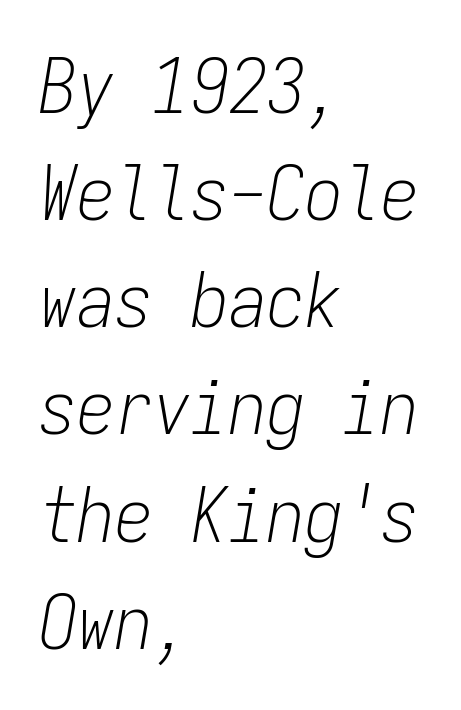
The image shows 76 px light, condensed type, italic (leaning right), monospaced; set left-aligned, normal line spacing (1.41x), normal letter spacing, not underlined; low stroke contrast and a medium x-height.
